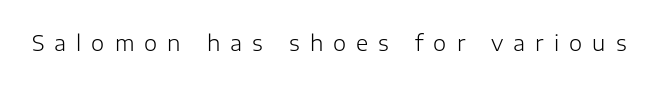
Caption: expanded tracking, letters set apart. Weight class: somewhere from thin through regular. A bare baseline throughout the passage. Designer's note — italics off, roman on.
